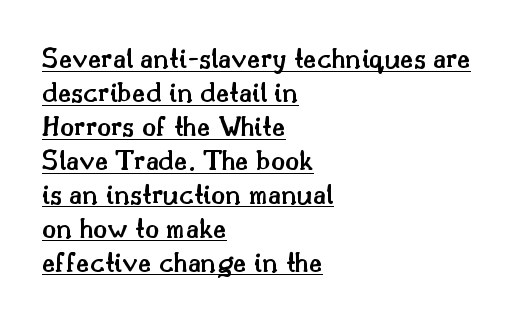
Does the weight exceed regular? Yes, but only to semibold. The letters sit at their default tracking, neither squeezed nor spread. Is there an underline? Yes — a line sits under the letters. When letters stand straight like this, we call the style roman or upright. Which margin do the lines hug? The left one — the right edge is uneven.
